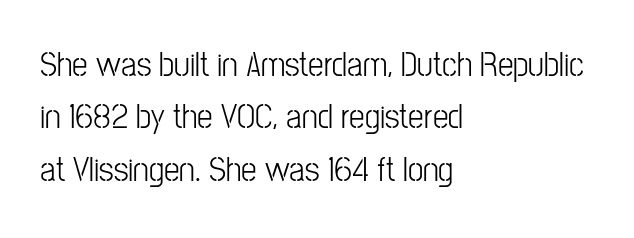
{"serif": "no", "italic": "no", "bold": "no", "weight": "light", "width": "condensed", "stroke_contrast": "low", "x_height": "medium", "monospaced": "no", "underline": "no", "align": "left", "line_spacing": "normal", "line_spacing_ratio": 1.5, "letter_spacing": "normal", "letter_spacing_em": 0.0, "glyph_px": 35}
